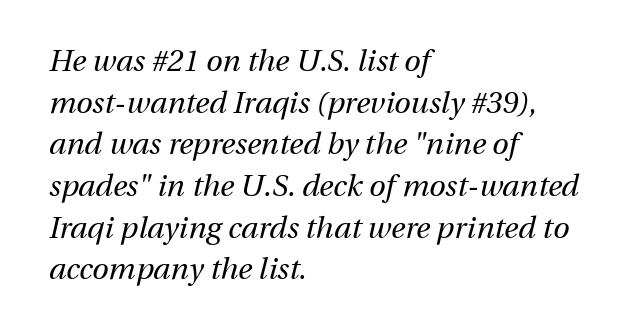
The image shows 30 px regular-weight type, italic (leaning right); set left-aligned, normal line spacing (1.39x), normal letter spacing, not underlined; medium stroke contrast and a medium x-height.
